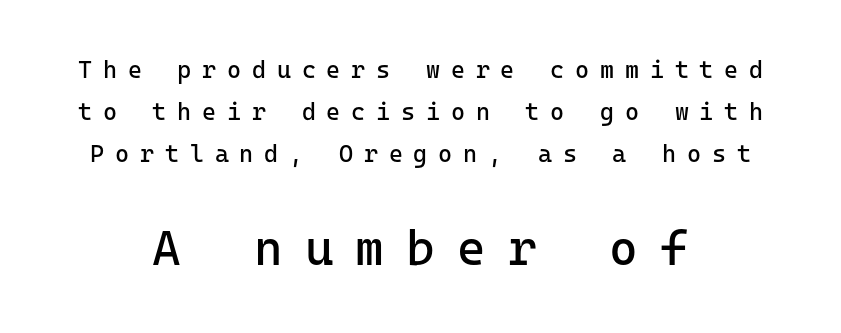
The image shows 49 px regular-weight sans-serif type, upright; set centered, line spacing 1.74x, unusually wide letter spacing (+0.45 em), not underlined; the second (bottom) block is 2.04x larger; low stroke contrast and a medium x-height.
